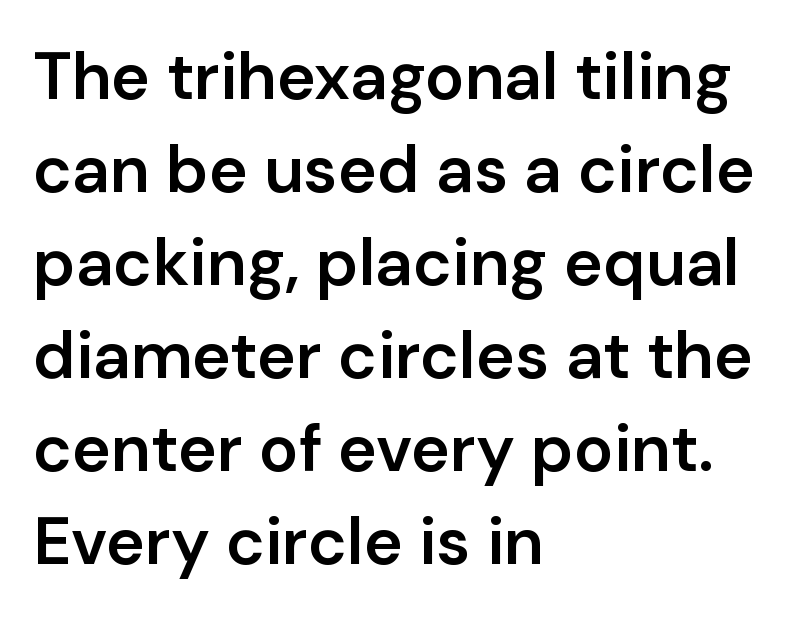
{"serif": "no", "italic": "no", "bold": "semi", "weight": "semibold", "width": "normal", "stroke_contrast": "low", "x_height": "medium", "monospaced": "no", "underline": "no", "align": "left", "line_spacing": "normal", "line_spacing_ratio": 1.41, "letter_spacing": "normal", "letter_spacing_em": 0.0, "glyph_px": 66}
